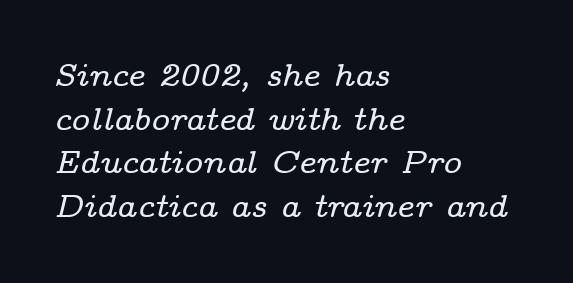
Q: Is the text italic (slanted)? A: Yes, it leans right by about 14 degrees.
Q: Is the typeface a serif or a sans-serif typeface? A: Serif.
Q: Is the text underlined? A: No.
Q: How is the paragraph aligned? A: Left-aligned.
Q: Is the spacing between letters normal or unusually wide? A: Normal.
Q: Is the spacing between lines tight, normal or loose? A: Normal.
Q: Width (condensed, normal, or wide)? A: Wide.
Q: Stroke contrast? A: Low.
Q: x-height? A: Medium.
Q: Monospaced? A: No.
